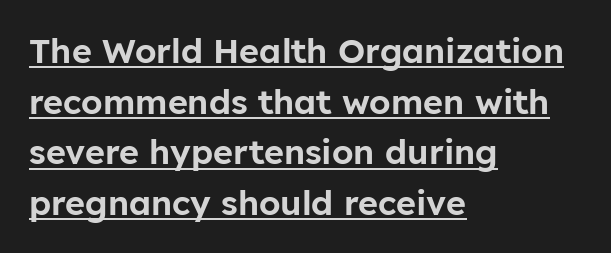
This rendering features underlined lettering. Reading down the column, the eye jumps a familiar distance to each next line. Notice how the stems are strictly vertical — no italics here. Spacing between characters is what you'd get straight out of the box. You can tell from the bare stems that sans-serif type was used. Horizontal alignment here is leftward, the default for most running prose.
